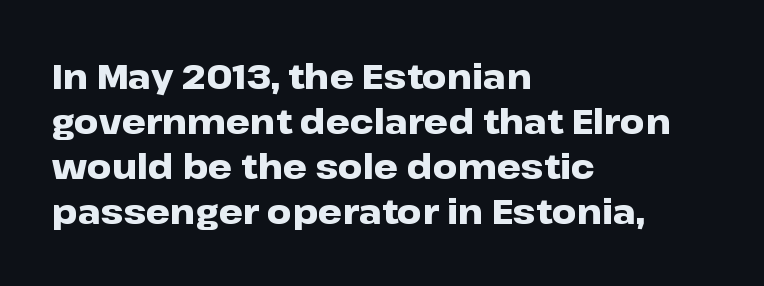
Only glyphs here, with clear space below each row. Posture: upright roman. This rendering uses left alignment, leaving the right contour irregular. The characters display no serif detailing; their extremities are plain. Words appear dense and cohesive because spacing is normal.
